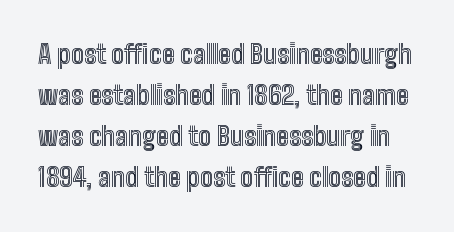
Q: Is the text italic (slanted)? A: No, it is upright.
Q: Is the text underlined? A: No.
Q: Is the spacing between letters normal or unusually wide? A: Normal.
Q: Is the spacing between lines tight, normal or loose? A: Normal.
